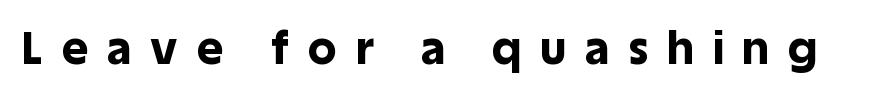
The letters stand upright; this is a roman face. This is sans-serif lettering, the kind often seen on screens and signage. Plain, unruled lines of type. The letters are spread apart with noticeably loose tracking.
